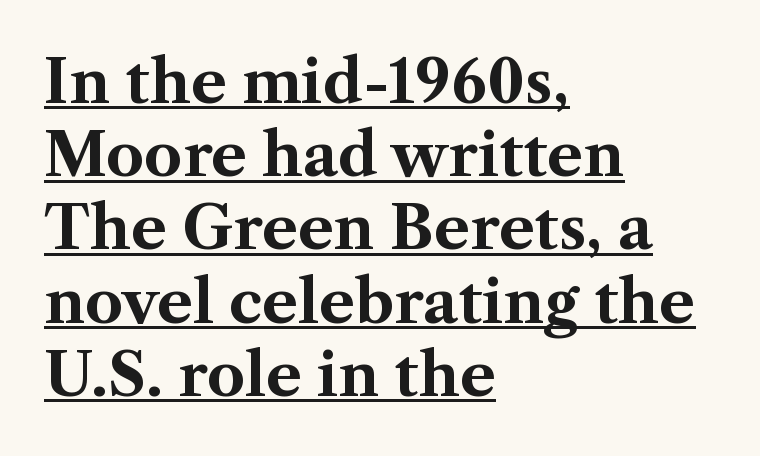
The image shows 60 px bold serif type, upright; set left-aligned, line spacing 1.22x, normal letter spacing, underlined; medium stroke contrast and a medium x-height.
